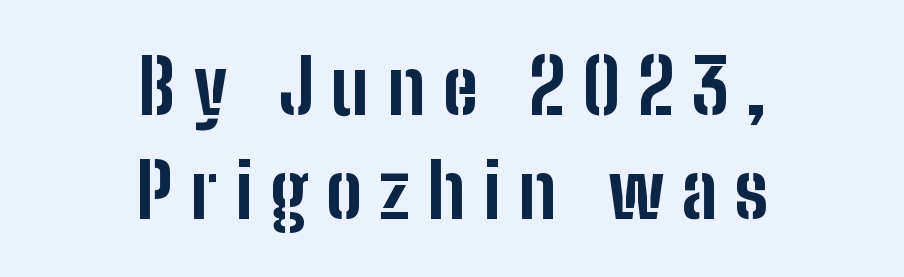
Q: Is the text bold? A: Yes.
Q: Is the text italic (slanted)? A: No, it is upright.
Q: Is the typeface a serif or a sans-serif typeface? A: Sans-serif.
Q: Is the text underlined? A: No.
Q: How is the paragraph aligned? A: Centered.
Q: Is the spacing between letters normal or unusually wide? A: Unusually wide.
Q: Is the spacing between lines tight, normal or loose? A: Normal.
Q: Width (condensed, normal, or wide)? A: Condensed.
Q: Stroke contrast? A: Low.
Q: x-height? A: Medium.
Q: Monospaced? A: No.
